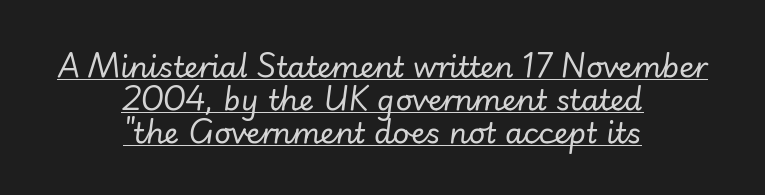
The image shows 29 px regular-weight type, italic (leaning right); set centered, tight line spacing (1.14x), normal letter spacing, underlined; low stroke contrast and a small x-height.
